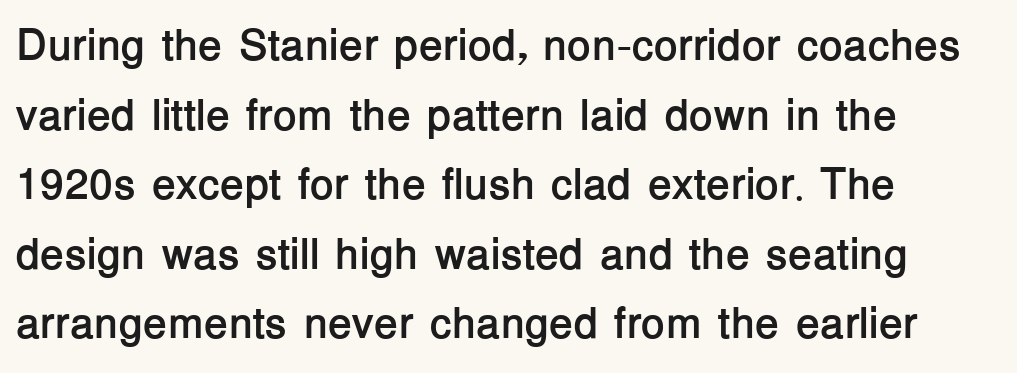
A typesetter would call this leading conventional body-copy spacing. This sample uses an upright cut, with every glyph sitting square on the baseline. Thick stems and heavy bowls — unmistakably bold. The paragraph has a hard left edge and a soft right edge.
